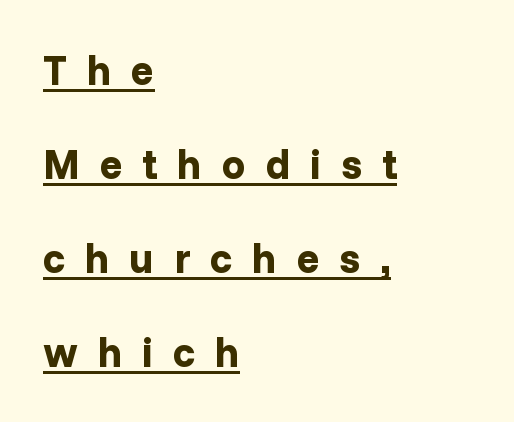
Q: Is the text bold? A: Yes.
Q: Is the text italic (slanted)? A: No, it is upright.
Q: Is the typeface a serif or a sans-serif typeface? A: Sans-serif.
Q: Is the text underlined? A: Yes.
Q: How is the paragraph aligned? A: Left-aligned.
Q: Is the spacing between letters normal or unusually wide? A: Unusually wide.
Q: Is the spacing between lines tight, normal or loose? A: Loose.
Q: Width (condensed, normal, or wide)? A: Normal.
Q: Stroke contrast? A: Low.
Q: x-height? A: Medium.
Q: Monospaced? A: No.
